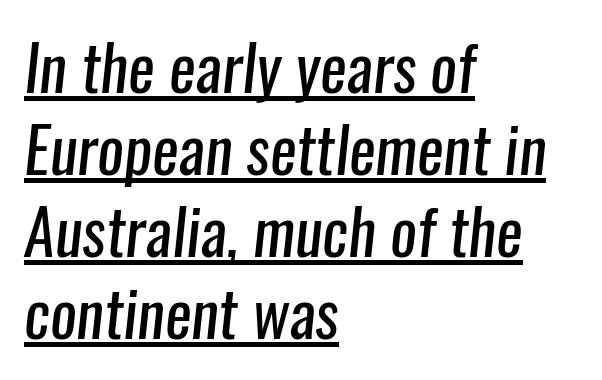
{"serif": "no", "bold": "no", "weight": "regular", "width": "condensed", "stroke_contrast": "low", "x_height": "medium", "monospaced": "no", "underline": "yes", "align": "left", "line_spacing": "normal", "line_spacing_ratio": 1.3, "letter_spacing": "normal", "letter_spacing_em": 0.0, "glyph_px": 63}
